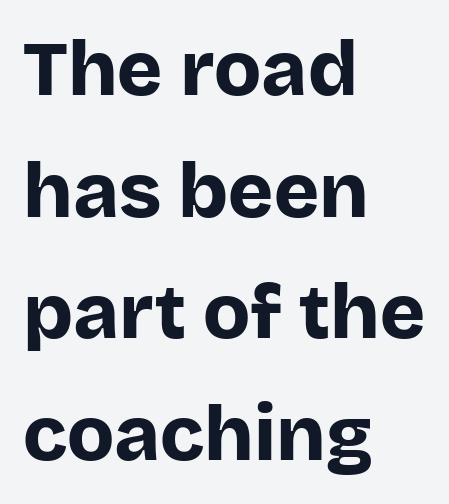
Q: Is the text bold? A: Yes.
Q: Is the text italic (slanted)? A: No, it is upright.
Q: Is the typeface a serif or a sans-serif typeface? A: Sans-serif.
Q: Is the text underlined? A: No.
Q: How is the paragraph aligned? A: Left-aligned.
Q: Is the spacing between letters normal or unusually wide? A: Normal.
Q: Is the spacing between lines tight, normal or loose? A: Normal.
Q: Width (condensed, normal, or wide)? A: Normal.
Q: Stroke contrast? A: Low.
Q: x-height? A: Large.
Q: Monospaced? A: No.
